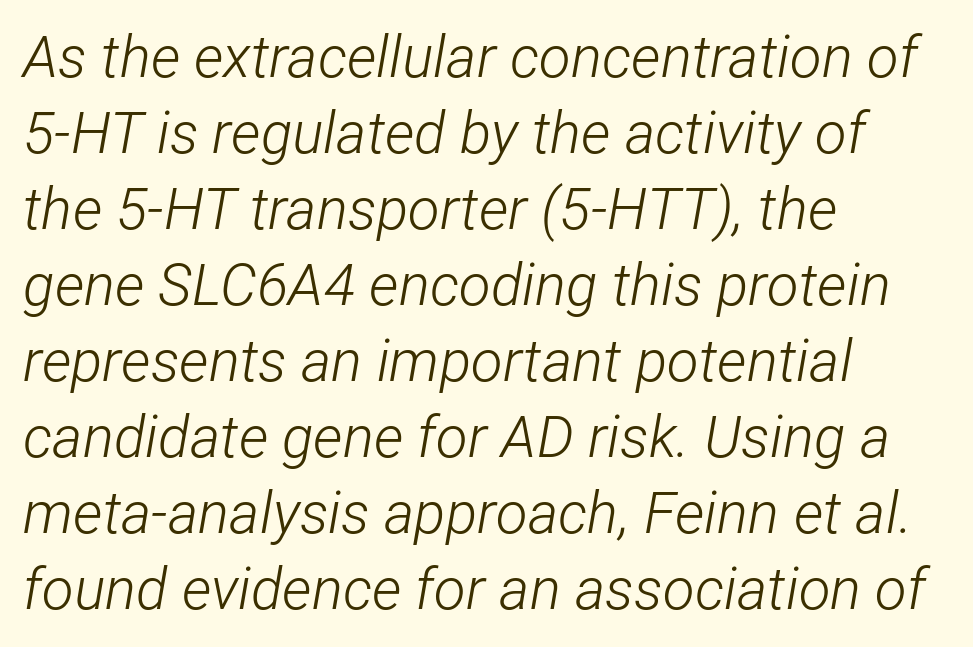
The image shows 58 px light, condensed type, italic (leaning right); set left-aligned, normal line spacing (1.31x), normal letter spacing, not underlined; low stroke contrast and a medium x-height.
